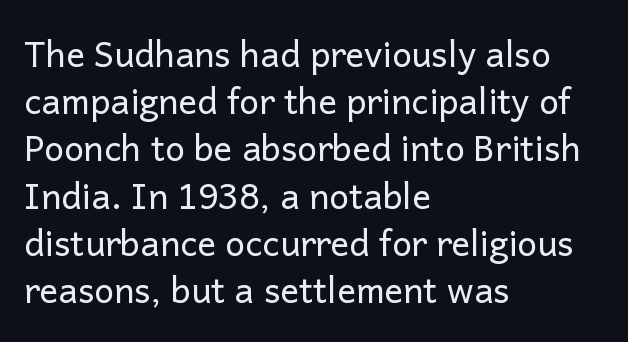
Q: Is the text bold? A: No.
Q: Is the text italic (slanted)? A: No, it is upright.
Q: Is the typeface a serif or a sans-serif typeface? A: Sans-serif.
Q: Is the text underlined? A: No.
Q: How is the paragraph aligned? A: Left-aligned.
Q: Is the spacing between letters normal or unusually wide? A: Normal.
Q: Is the spacing between lines tight, normal or loose? A: Normal.
Q: Width (condensed, normal, or wide)? A: Normal.
Q: Stroke contrast? A: Low.
Q: x-height? A: Medium.
Q: Monospaced? A: No.
